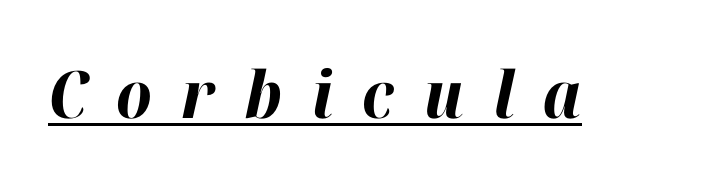
Characters are canted at an angle relative to the baseline's perpendicular. The letters advance in unequal steps, a hallmark of proportional type. Emphasis is given by a line drawn under the lettering. What stands out about the letter spacing? Its width — letters are far apart. Compared with an ordinary text face, these strokes are far heavier — a full bold.
